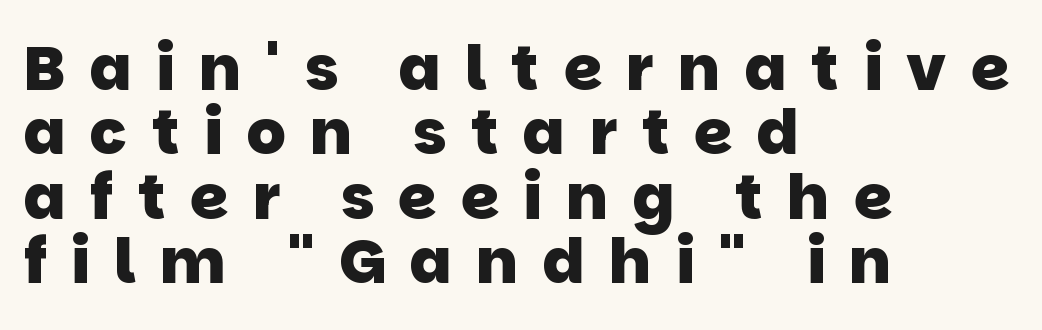
Horizontal bands of white between lines are thin slivers. Typeset ragged right — the left edge is the straight one. The gap between lines stays unmarked. Is this a fixed-width face? No — the glyphs have proportional, varying widths. Letterform terminals end flat and unadorned throughout the passage.
